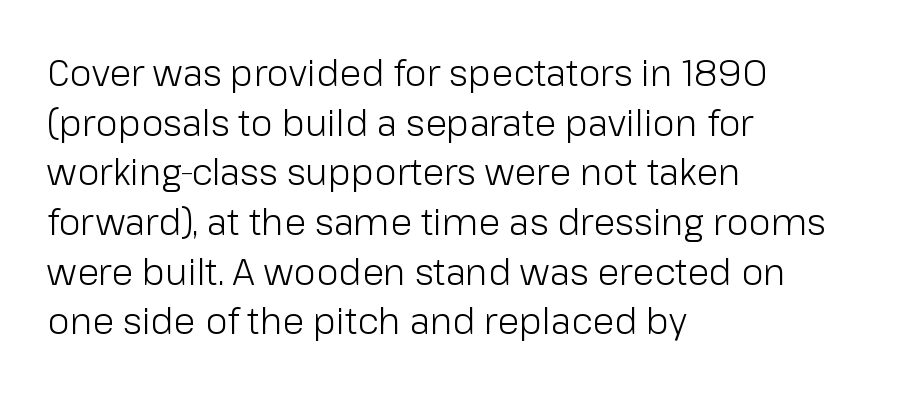
Q: Is the text bold? A: No.
Q: Is the text italic (slanted)? A: No, it is upright.
Q: Is the typeface a serif or a sans-serif typeface? A: Sans-serif.
Q: Is the text underlined? A: No.
Q: How is the paragraph aligned? A: Left-aligned.
Q: Is the spacing between letters normal or unusually wide? A: Normal.
Q: Is the spacing between lines tight, normal or loose? A: Normal.
Q: Width (condensed, normal, or wide)? A: Normal.
Q: Stroke contrast? A: Low.
Q: x-height? A: Medium.
Q: Monospaced? A: No.
